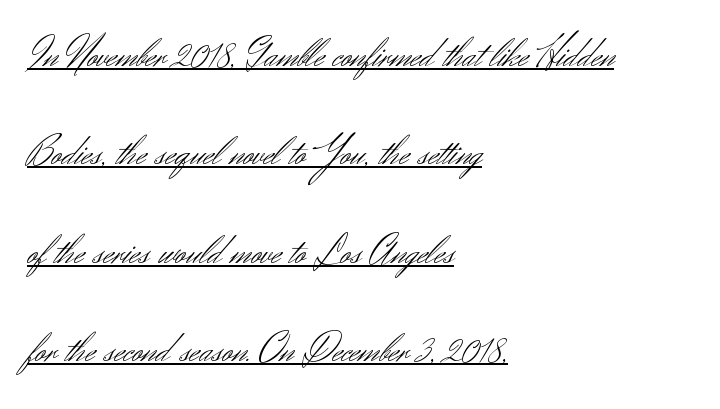
Q: Is the text bold? A: No.
Q: Is the text italic (slanted)? A: Yes.
Q: Is the typeface a serif or a sans-serif typeface? A: Sans-serif.
Q: Is the text underlined? A: Yes.
Q: How is the paragraph aligned? A: Left-aligned.
Q: Is the spacing between letters normal or unusually wide? A: Normal.
Q: Is the spacing between lines tight, normal or loose? A: Loose.
Q: Width (condensed, normal, or wide)? A: Normal.
Q: Stroke contrast? A: Medium.
Q: x-height? A: Small.
Q: Monospaced? A: No.
